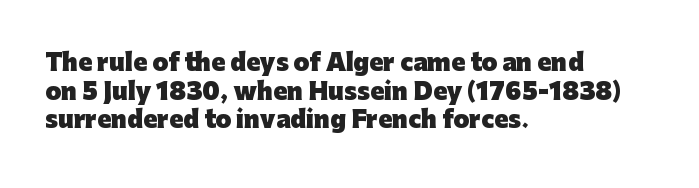
The image shows 23 px bold type, upright; set left-aligned, line spacing 1.24x, normal letter spacing, not underlined.
